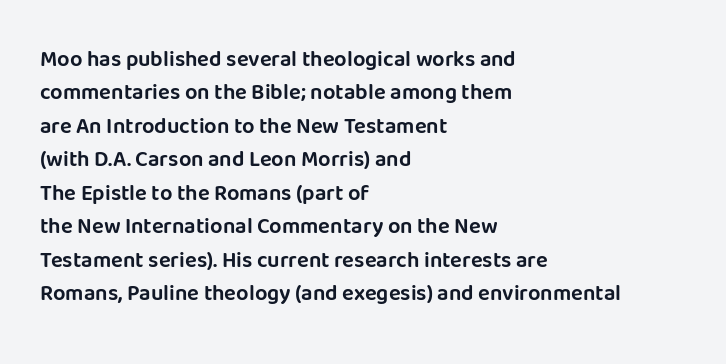
Regarding leading, the lines here are spaced in the standard way. The typography opts for an upright posture over an oblique one. Caption: multi-line text, flush left, ragged right. Nothing unusual about the tracking: characters are spaced as the font intends.
